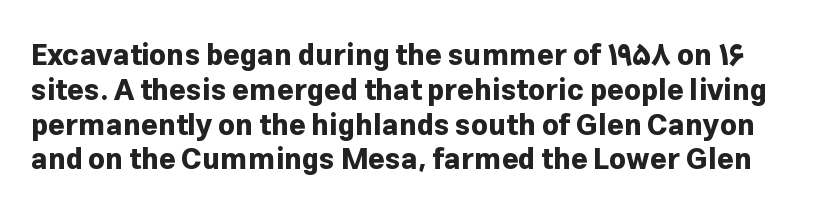
Q: Is the text bold? A: Yes.
Q: Is the text italic (slanted)? A: No, it is upright.
Q: Is the typeface a serif or a sans-serif typeface? A: Sans-serif.
Q: Is the text underlined? A: No.
Q: Is the spacing between letters normal or unusually wide? A: Normal.
Q: Width (condensed, normal, or wide)? A: Normal.
Q: Stroke contrast? A: Low.
Q: x-height? A: Medium.
Q: Monospaced? A: No.
